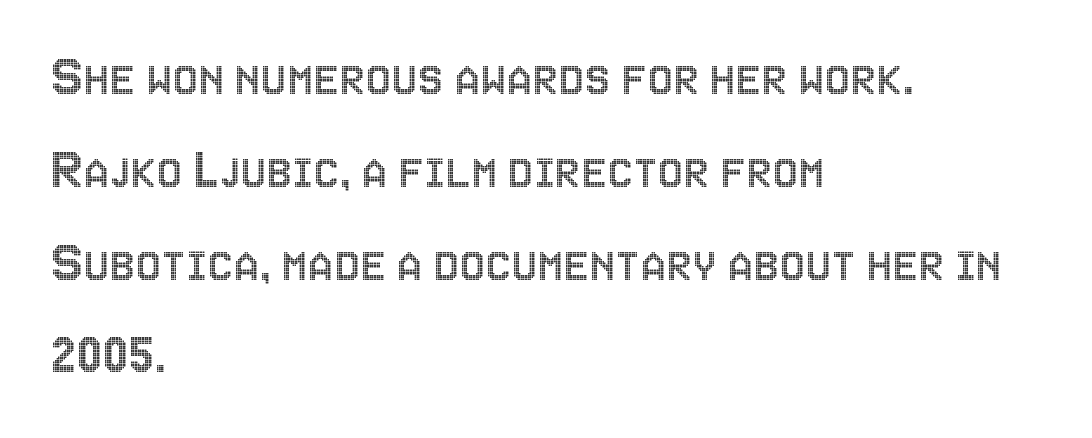
The specimen omits any rule beneath the text block's lines. Characters remain perfectly vertical along every line. Layout note: lines flush left. Baseline-to-baseline distance is the conventional proportion of letter height. The letterforms sit shoulder to shoulder at normal distance. This sample has the flowing, uneven cadence of proportional lettering.
